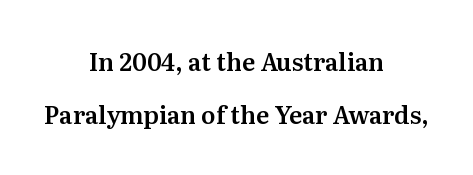
The rendering uses a large line-height, opening up the rows. Every row of glyphs is offset so its center matches the block's center. Every character sits straight up, as roman type does. The glyphs are unaccompanied by any horizontal stroke below them.
